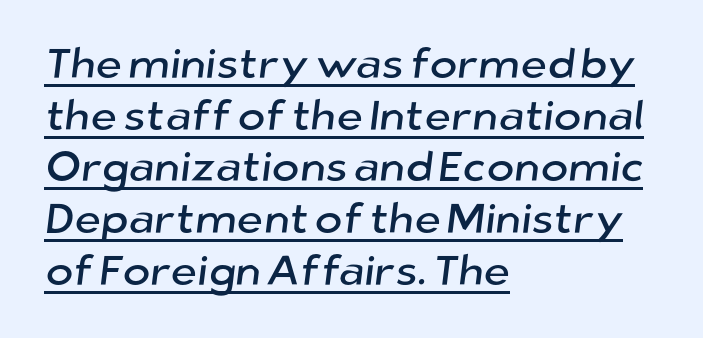
Q: Is the typeface a serif or a sans-serif typeface? A: Sans-serif.
Q: Is the text underlined? A: Yes.
Q: How is the paragraph aligned? A: Left-aligned.
Q: Is the spacing between letters normal or unusually wide? A: Normal.
Q: Width (condensed, normal, or wide)? A: Normal.
Q: Stroke contrast? A: Low.
Q: x-height? A: Medium.
Q: Monospaced? A: No.
